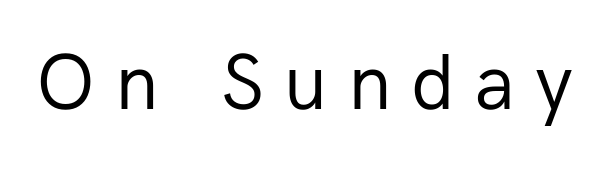
{"serif": "no", "italic": "no", "bold": "no", "weight": "regular", "width": "normal", "stroke_contrast": "low", "x_height": "medium", "monospaced": "no", "underline": "no", "letter_spacing": "wide", "letter_spacing_em": 0.25, "glyph_px": 80}
